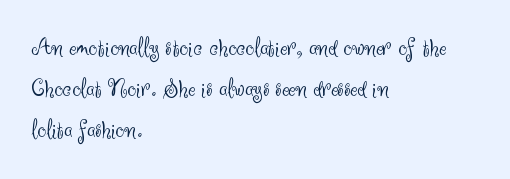
The image shows 27 px text type, upright; set left-aligned, normal line spacing (1.51x), normal letter spacing, not underlined.
